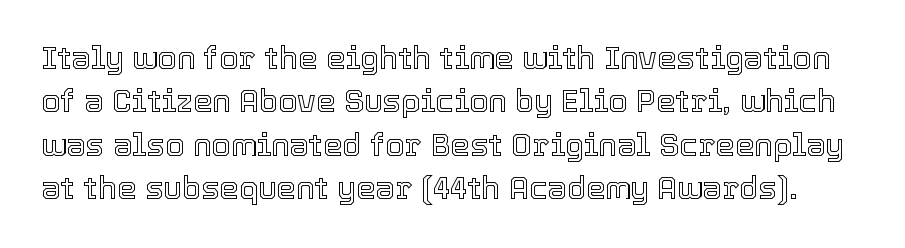
Q: Is the text italic (slanted)? A: No, it is upright.
Q: Is the text underlined? A: No.
Q: Is the spacing between letters normal or unusually wide? A: Normal.
Q: Is the spacing between lines tight, normal or loose? A: Normal.
Q: Width (condensed, normal, or wide)? A: Normal.
Q: x-height? A: Medium.
Q: Monospaced? A: No.
